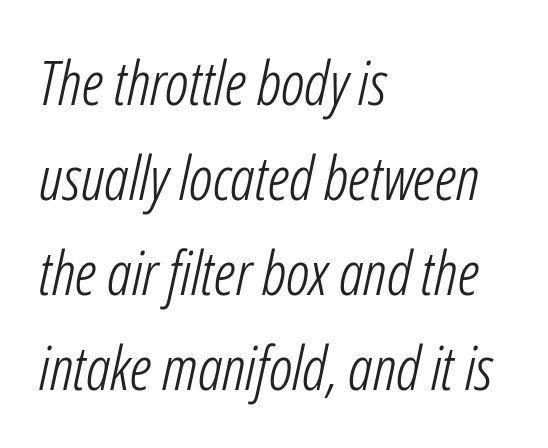
The image shows 61 px light, condensed type, italic (leaning right); set left-aligned, normal line spacing (1.56x), normal letter spacing, not underlined; low stroke contrast and a medium x-height.
